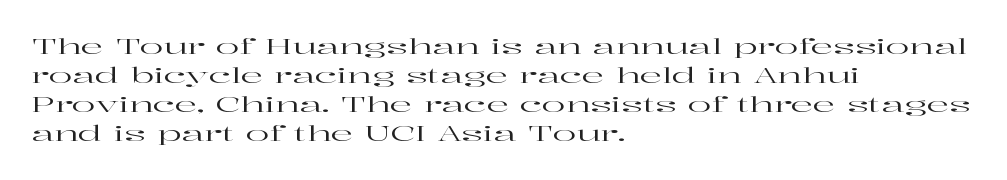
The image shows 22 px text type, upright; set left-aligned, normal line spacing (1.32x), normal letter spacing, not underlined.
